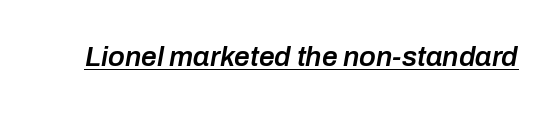
Q: Is the text bold? A: Semi-bold.
Q: Is the text italic (slanted)? A: Yes, it leans right by about 10 degrees.
Q: Is the text underlined? A: Yes.
Q: Is the spacing between letters normal or unusually wide? A: Normal.
Q: Width (condensed, normal, or wide)? A: Normal.
Q: Stroke contrast? A: Low.
Q: x-height? A: Medium.
Q: Monospaced? A: No.
